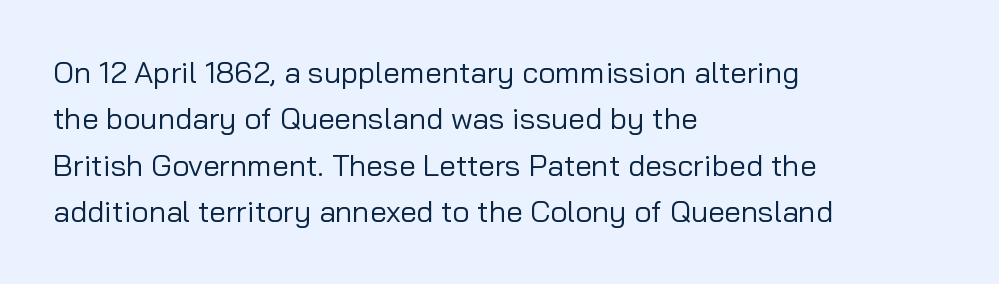
Nope, not italic — everything's standing straight. Alignment: flush left. The area under the type is left untouched. Students, observe: this is what conventionally led text looks like.
